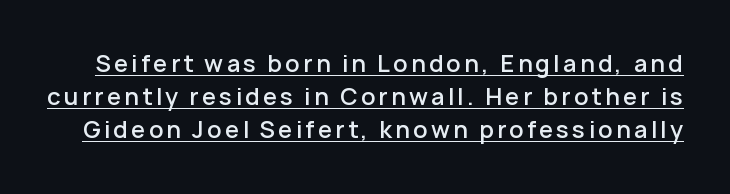
{"italic": "no", "bold": "semi", "underline": "yes", "line_spacing": "normal", "line_spacing_ratio": 1.44, "glyph_px": 23}
